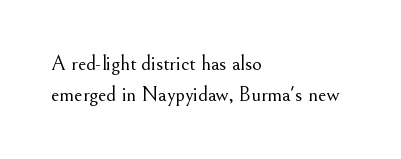
No chunkiness to these letters — they're not bold. The area under the type is left untouched. This rendering uses left alignment, leaving the right contour irregular. The font's upright variant was chosen for this text. Compared with typical body copy, the letter spacing here is the same.
